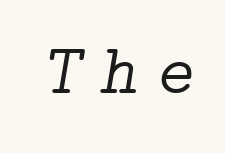
The strokes are not fattened; the text isn't bold. Italic: yes, the glyphs are oblique. Tracking here is generous; glyphs stand well apart from one another. A bare baseline throughout the passage.
